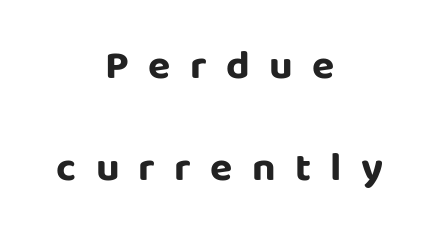
Q: Is the text bold? A: Yes.
Q: Is the text italic (slanted)? A: No, it is upright.
Q: Is the typeface a serif or a sans-serif typeface? A: Sans-serif.
Q: Is the text underlined? A: No.
Q: How is the paragraph aligned? A: Centered.
Q: Is the spacing between letters normal or unusually wide? A: Unusually wide.
Q: Is the spacing between lines tight, normal or loose? A: Loose.
Q: Width (condensed, normal, or wide)? A: Normal.
Q: Stroke contrast? A: Low.
Q: x-height? A: Large.
Q: Monospaced? A: No.
